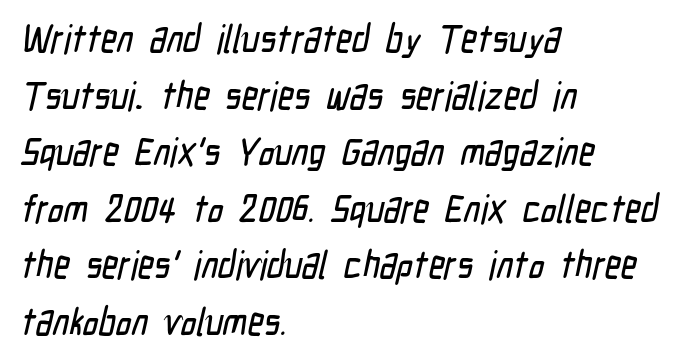
The image shows 39 px condensed sans-serif type; set left-aligned, normal line spacing (1.45x), normal letter spacing, not underlined; low stroke contrast and a medium x-height.
